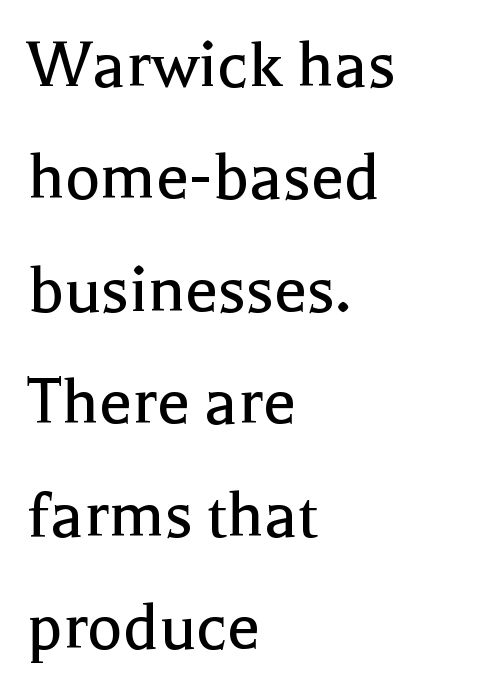
The image shows 74 px regular-weight serif type, upright; set left-aligned, normal line spacing (1.52x), normal letter spacing, not underlined; a medium x-height.
